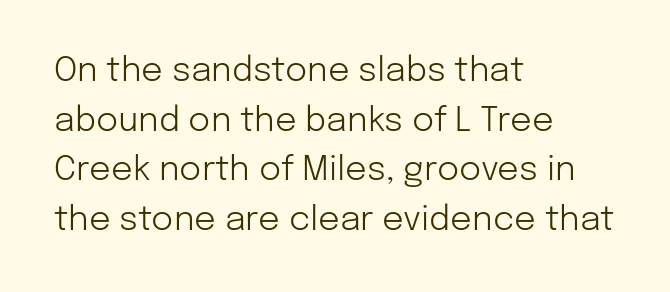
{"serif": "no", "italic": "no", "bold": "no", "weight": "light", "width": "normal", "stroke_contrast": "low", "x_height": "medium", "monospaced": "no", "underline": "no", "align": "left", "line_spacing": "normal", "line_spacing_ratio": 1.46, "letter_spacing": "normal", "letter_spacing_em": 0.0, "glyph_px": 34}
